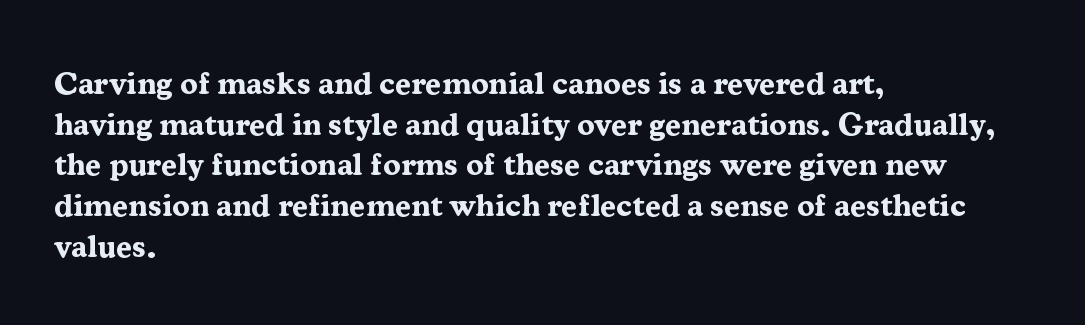
Q: Is the text bold? A: Yes.
Q: Is the text italic (slanted)? A: No, it is upright.
Q: Is the typeface a serif or a sans-serif typeface? A: Serif.
Q: Is the text underlined? A: No.
Q: How is the paragraph aligned? A: Left-aligned.
Q: Is the spacing between letters normal or unusually wide? A: Normal.
Q: Is the spacing between lines tight, normal or loose? A: Normal.
Q: Width (condensed, normal, or wide)? A: Normal.
Q: Stroke contrast? A: Medium.
Q: x-height? A: Medium.
Q: Monospaced? A: No.
